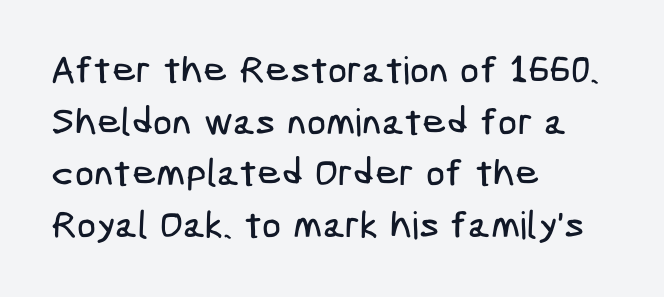
Q: Is the typeface a serif or a sans-serif typeface? A: Sans-serif.
Q: Is the text underlined? A: No.
Q: How is the paragraph aligned? A: Left-aligned.
Q: Is the spacing between letters normal or unusually wide? A: Normal.
Q: Is the spacing between lines tight, normal or loose? A: Normal.
Q: Width (condensed, normal, or wide)? A: Condensed.
Q: Stroke contrast? A: Low.
Q: x-height? A: Medium.
